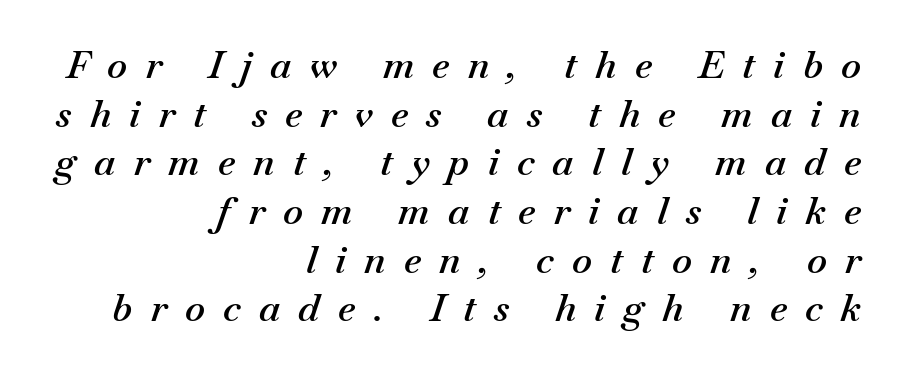
The image shows 38 px semibold type, italic (leaning right); set right-aligned, normal line spacing (1.28x), unusually wide letter spacing (+0.48 em), not underlined; medium stroke contrast and a small x-height.
